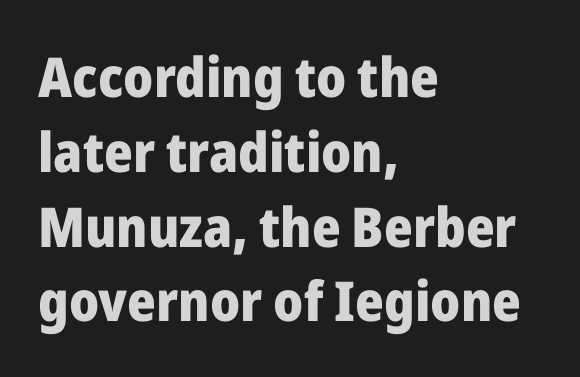
{"serif": "no", "italic": "no", "bold": "yes", "weight": "heavy", "width": "normal", "stroke_contrast": "low", "x_height": "medium", "monospaced": "no", "underline": "no", "align": "left", "line_spacing": "normal", "line_spacing_ratio": 1.36, "letter_spacing": "normal", "letter_spacing_em": 0.0, "glyph_px": 55}
